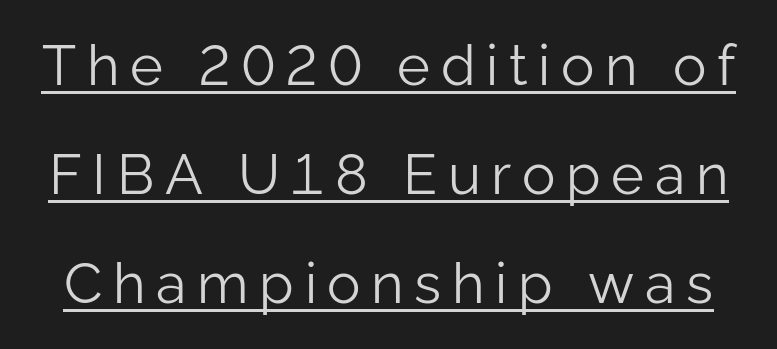
Q: Is the text bold? A: No.
Q: Is the text italic (slanted)? A: No, it is upright.
Q: Is the typeface a serif or a sans-serif typeface? A: Sans-serif.
Q: Is the text underlined? A: Yes.
Q: Is the spacing between lines tight, normal or loose? A: Loose.
Q: Width (condensed, normal, or wide)? A: Normal.
Q: Stroke contrast? A: Low.
Q: x-height? A: Medium.
Q: Monospaced? A: No.
